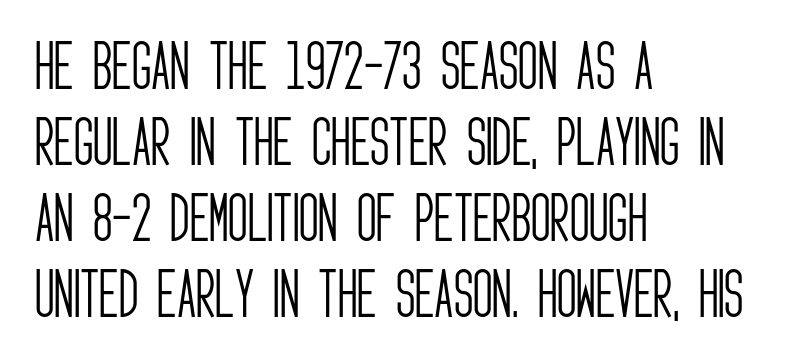
Q: Is the text bold? A: No.
Q: Is the text italic (slanted)? A: No, it is upright.
Q: Is the typeface a serif or a sans-serif typeface? A: Sans-serif.
Q: Is the text underlined? A: No.
Q: How is the paragraph aligned? A: Left-aligned.
Q: Is the spacing between letters normal or unusually wide? A: Normal.
Q: Is the spacing between lines tight, normal or loose? A: Normal.
Q: Width (condensed, normal, or wide)? A: Condensed.
Q: Stroke contrast? A: Low.
Q: x-height? A: Large.
Q: Monospaced? A: No.
